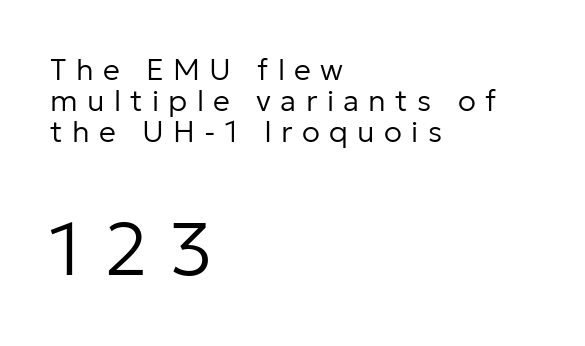
{"serif": "no", "italic": "no", "bold": "no", "weight": "regular", "width": "normal", "stroke_contrast": "low", "x_height": "medium", "monospaced": "no", "underline": "no", "align": "left", "line_spacing": "tight", "line_spacing_ratio": 1.03, "letter_spacing": "wide", "letter_spacing_em": 0.31, "larger_block": "second", "size_ratio": 2.47, "glyph_px": 74}
